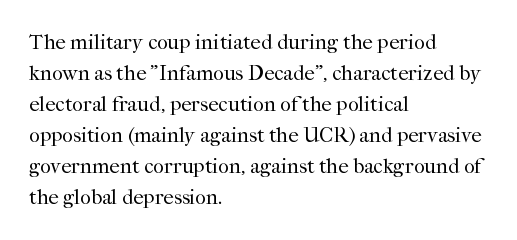
{"italic": "no", "bold": "no", "underline": "no", "align": "left", "line_spacing": "normal", "line_spacing_ratio": 1.48, "letter_spacing": "normal", "letter_spacing_em": 0.0, "glyph_px": 21}
